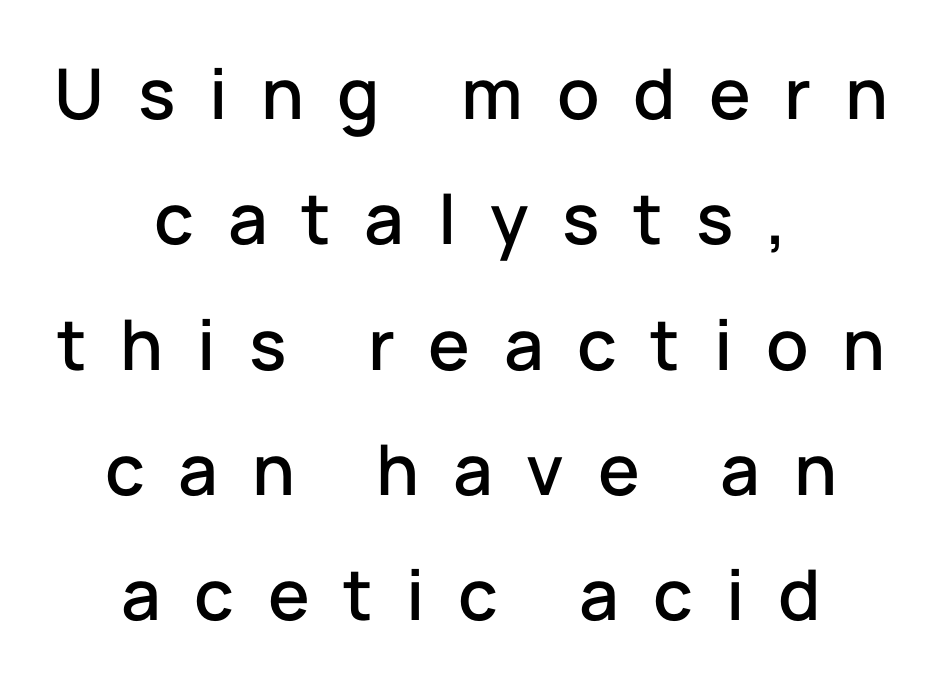
Serifs: no, the terminals of the letterforms are clean. The tracking reads as deliberately expanded to a designer's eye. Quick note: not italic, upright. The strip under each line holds only bare page. Do the characters align in a grid? No, the font is proportional. A student would call this center alignment; a typographer would say set centered.
